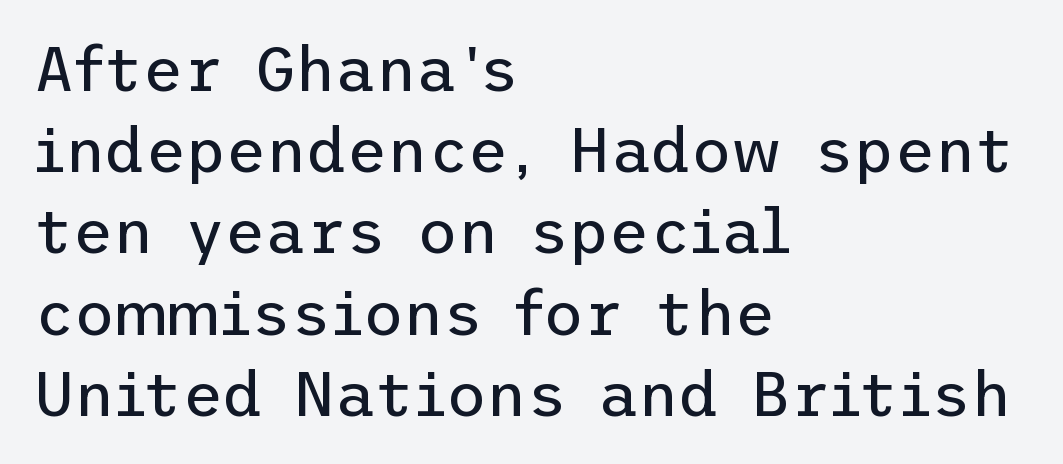
{"serif": "no", "italic": "no", "bold": "no", "weight": "regular", "width": "normal", "stroke_contrast": "low", "x_height": "medium", "underline": "no", "align": "left", "line_spacing": "normal", "line_spacing_ratio": 1.31, "letter_spacing": "normal", "letter_spacing_em": 0.0, "glyph_px": 62}
